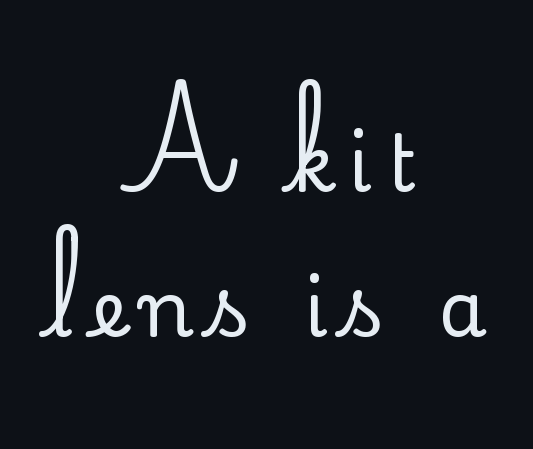
Q: Is the text italic (slanted)? A: No, it is upright.
Q: Is the typeface a serif or a sans-serif typeface? A: Serif.
Q: Is the text underlined? A: No.
Q: How is the paragraph aligned? A: Centered.
Q: Width (condensed, normal, or wide)? A: Normal.
Q: Stroke contrast? A: Low.
Q: x-height? A: Small.
Q: Monospaced? A: No.
